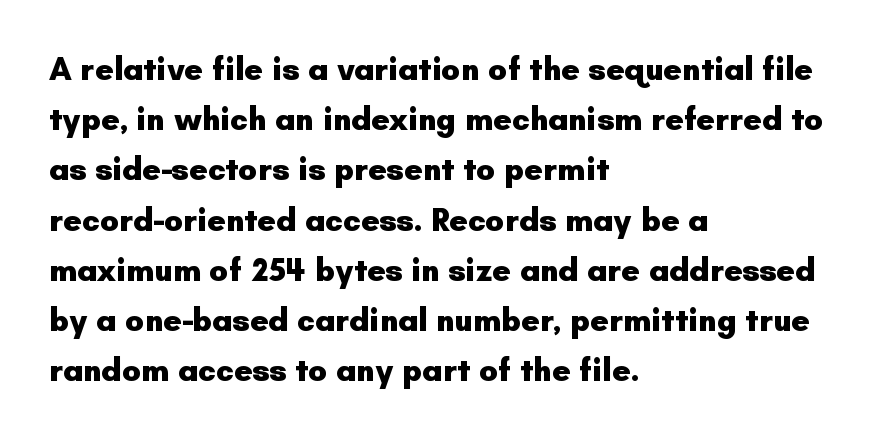
{"serif": "no", "italic": "no", "bold": "yes", "weight": "heavy", "width": "normal", "stroke_contrast": "low", "x_height": "small", "monospaced": "no", "underline": "no", "align": "left", "line_spacing": "normal", "line_spacing_ratio": 1.57, "letter_spacing": "normal", "letter_spacing_em": 0.0, "glyph_px": 32}
